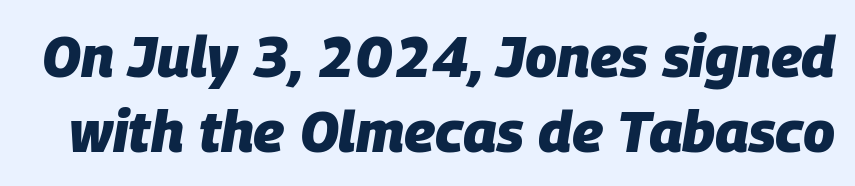
Q: Is the text bold? A: Yes.
Q: Is the text italic (slanted)? A: Yes, it leans right by about 9 degrees.
Q: Is the text underlined? A: No.
Q: Is the spacing between letters normal or unusually wide? A: Normal.
Q: Is the spacing between lines tight, normal or loose? A: Normal.
Q: Width (condensed, normal, or wide)? A: Normal.
Q: Stroke contrast? A: Low.
Q: x-height? A: Large.
Q: Monospaced? A: No.
